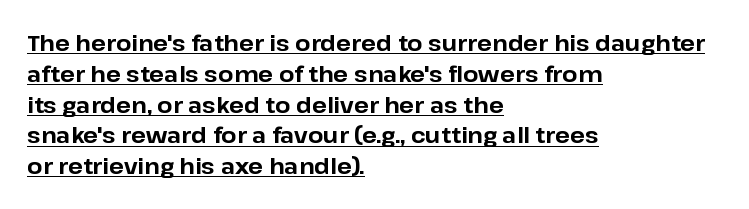
{"italic": "no", "bold": "yes", "underline": "yes", "align": "left", "line_spacing": "normal", "line_spacing_ratio": 1.4, "letter_spacing": "normal", "letter_spacing_em": 0.0, "glyph_px": 22}
